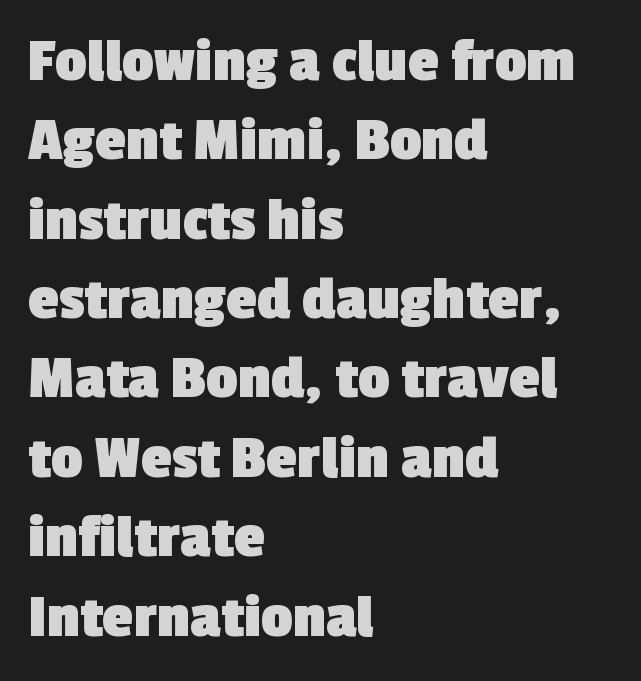
Tracking here is standard; glyphs follow each other at the usual distance. Does the weight exceed regular? Yes, all the way to bold. Notice how descenders clear the ascenders below comfortably — that's standard leading. The characters display no serif detailing; their extremities are plain.
